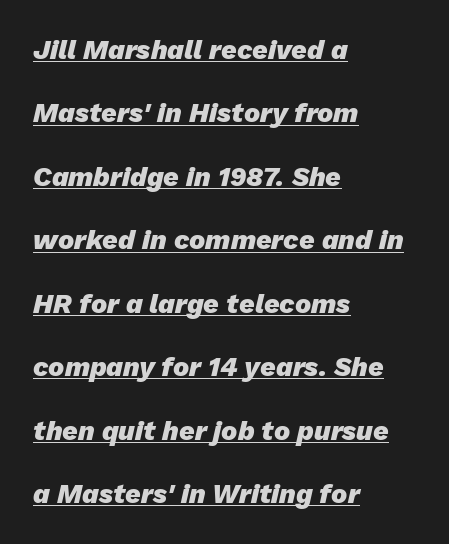
Q: Is the text bold? A: Yes.
Q: Is the text italic (slanted)? A: Yes, it leans right by about 13 degrees.
Q: Is the text underlined? A: Yes.
Q: How is the paragraph aligned? A: Left-aligned.
Q: Is the spacing between letters normal or unusually wide? A: Normal.
Q: Is the spacing between lines tight, normal or loose? A: Loose.
